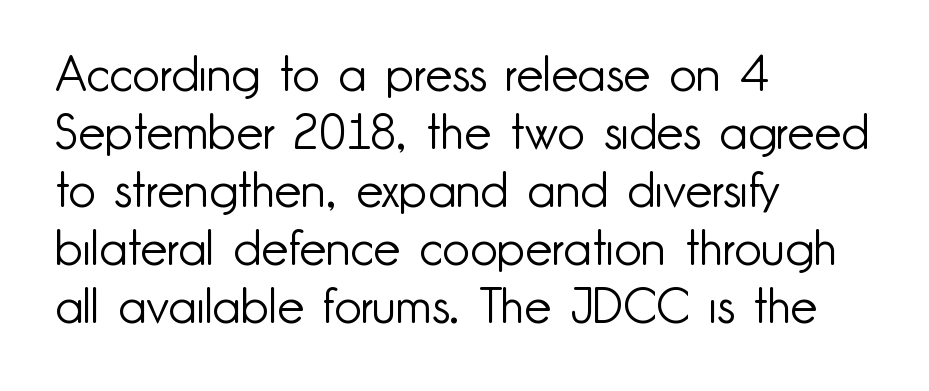
The line texture is even and compact thanks to regular tracking. Each line starts at the same left margin while the right side varies. Ink coverage per letter is moderate at most. Beneath every word, the page is bare.
